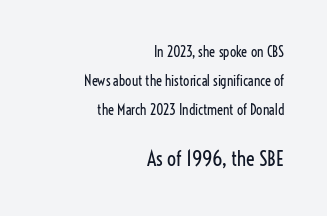
The image shows 20 px text type, upright; set right-aligned, loose line spacing (2.08x), normal letter spacing, not underlined; the second (bottom) block is 1.43x larger.
